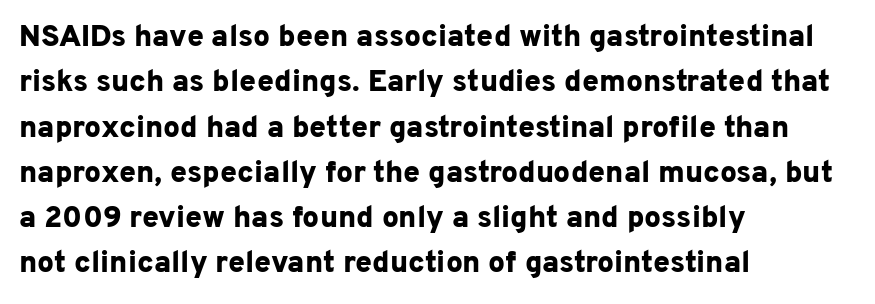
{"serif": "no", "italic": "no", "bold": "yes", "weight": "bold", "width": "normal", "stroke_contrast": "low", "x_height": "medium", "monospaced": "no", "underline": "no", "align": "left", "line_spacing": "normal", "line_spacing_ratio": 1.51, "letter_spacing": "normal", "letter_spacing_em": 0.0, "glyph_px": 30}
